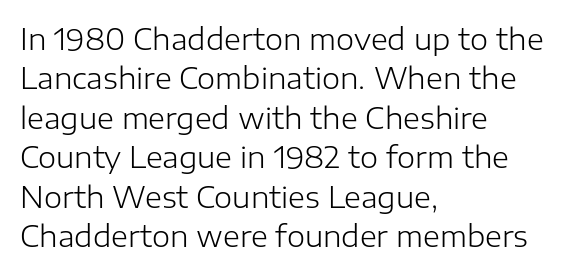
{"serif": "no", "italic": "no", "bold": "no", "weight": "light", "width": "normal", "stroke_contrast": "low", "x_height": "medium", "monospaced": "no", "underline": "no", "align": "left", "line_spacing": "normal", "line_spacing_ratio": 1.36, "letter_spacing": "normal", "letter_spacing_em": 0.0, "glyph_px": 29}
